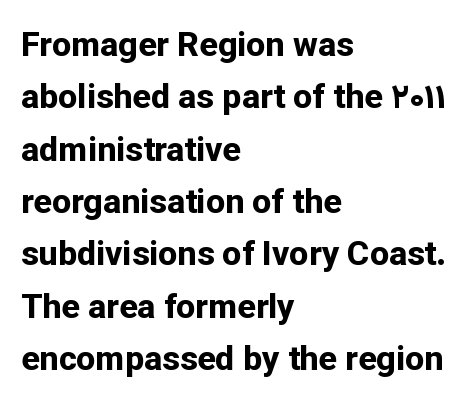
The image shows 34 px bold sans-serif type, upright; set left-aligned, normal line spacing (1.54x), normal letter spacing, not underlined; low stroke contrast and a medium x-height.
